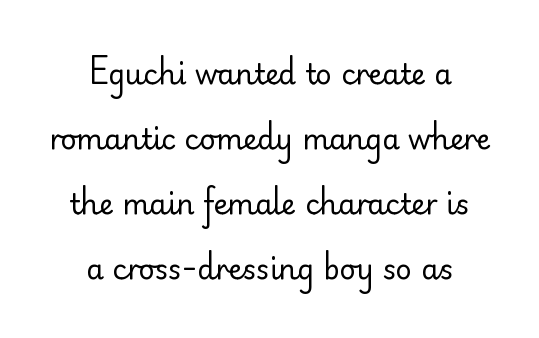
Nothing unusual about the tracking: characters are spaced as the font intends. The face looks like a standard text weight, possibly lighter. Caption: multi-line text, centered on the measure. Vertical spacing — loose. The string is rendered with underlining switched off. Is this a sans? Yes — the strokes have no serifs.
